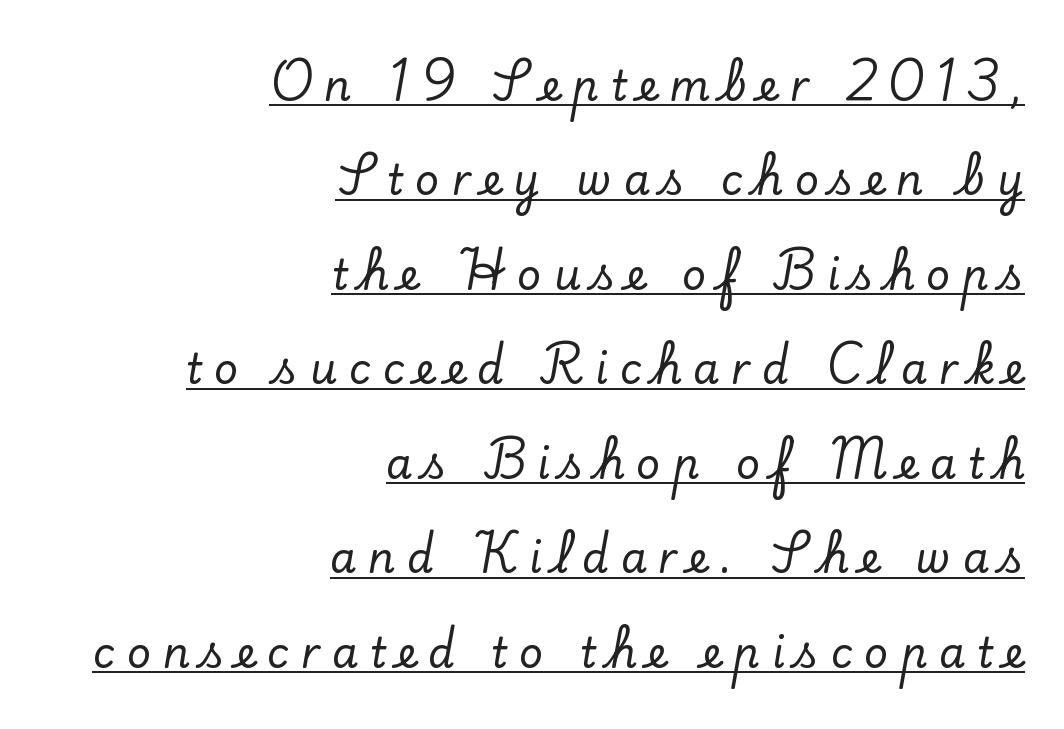
The image shows 42 px serif type; set right-aligned, loose line spacing (2.25x), unusually wide letter spacing (+0.28 em), underlined; low stroke contrast and a small x-height.
